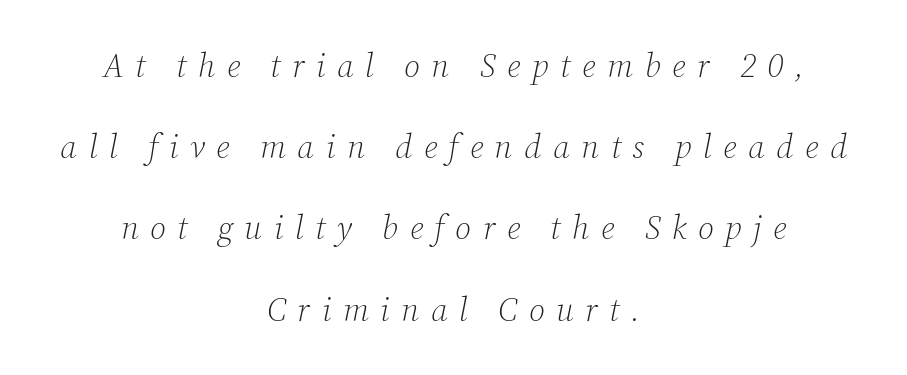
{"serif": "yes", "italic": "yes", "lean": "right", "slant_degrees": 12, "bold": "no", "weight": "light", "width": "normal", "stroke_contrast": "low", "x_height": "medium", "monospaced": "no", "underline": "no", "align": "center", "line_spacing": "loose", "line_spacing_ratio": 2.46, "letter_spacing": "wide", "letter_spacing_em": 0.35, "glyph_px": 33}
